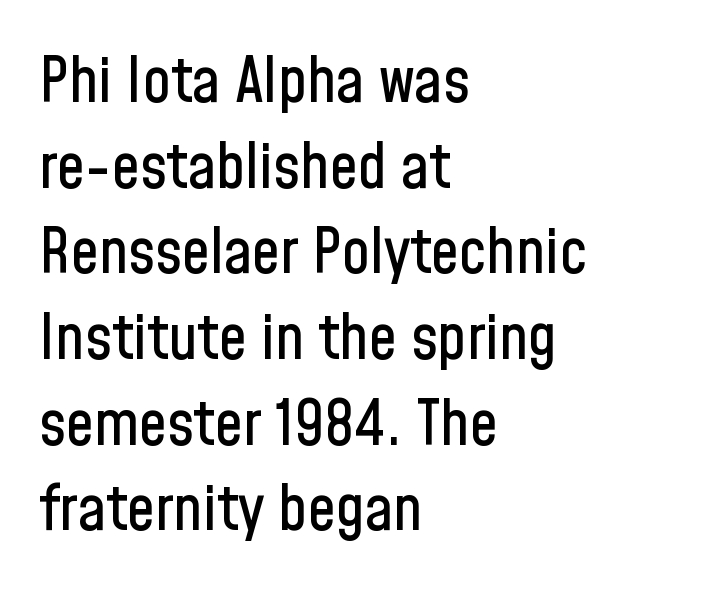
The image shows 63 px condensed sans-serif type, upright; set left-aligned, normal line spacing (1.36x), normal letter spacing, not underlined; low stroke contrast and a medium x-height.
